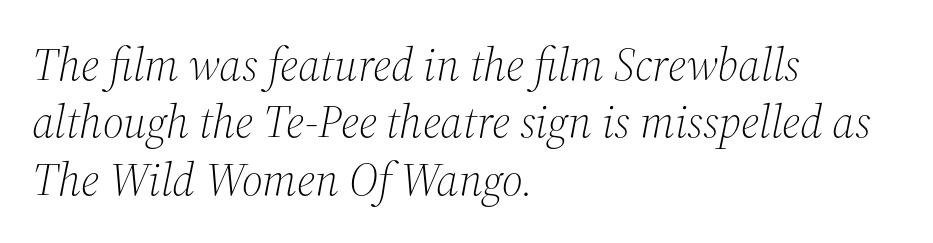
The image shows 46 px light serif type, italic (leaning right); set left-aligned, normal line spacing (1.25x), normal letter spacing, not underlined; medium stroke contrast and a medium x-height.
